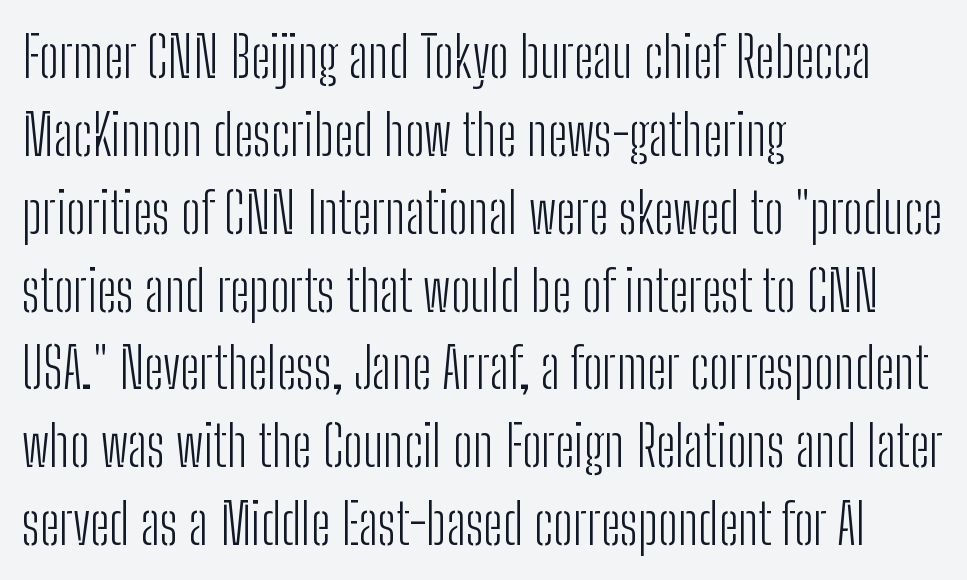
Unbolded letterforms with no extra heft. Is there any slant? The stems are plumb. Tracking here is standard; glyphs follow each other at the usual distance. These lines stack with their left ends in a neat column.
